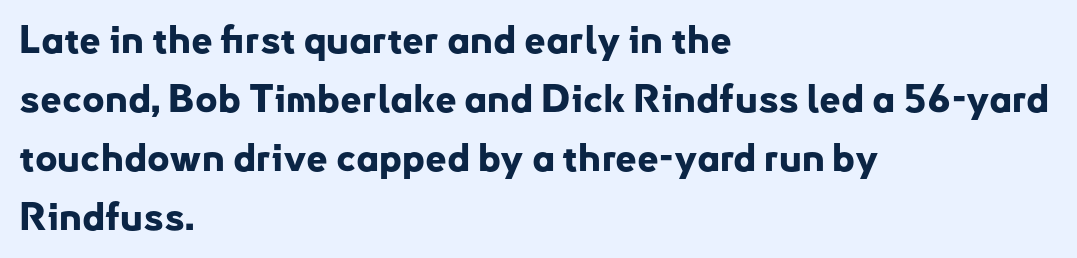
Q: Is the text bold? A: Yes.
Q: Is the text italic (slanted)? A: No, it is upright.
Q: Is the typeface a serif or a sans-serif typeface? A: Sans-serif.
Q: Is the text underlined? A: No.
Q: How is the paragraph aligned? A: Left-aligned.
Q: Is the spacing between letters normal or unusually wide? A: Normal.
Q: Is the spacing between lines tight, normal or loose? A: Normal.
Q: Width (condensed, normal, or wide)? A: Normal.
Q: Stroke contrast? A: Low.
Q: x-height? A: Small.
Q: Monospaced? A: No.
